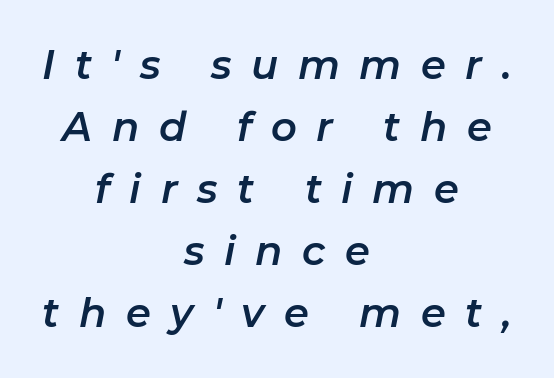
The compositor balanced each line on the midline. Notice how descenders clear the ascenders below comfortably — that's standard leading. Looks like regular typesetting: each glyph gets only the width it needs. Italic: yes, the glyphs are oblique. Each word looks stretched out because of the extra space between its letters.
